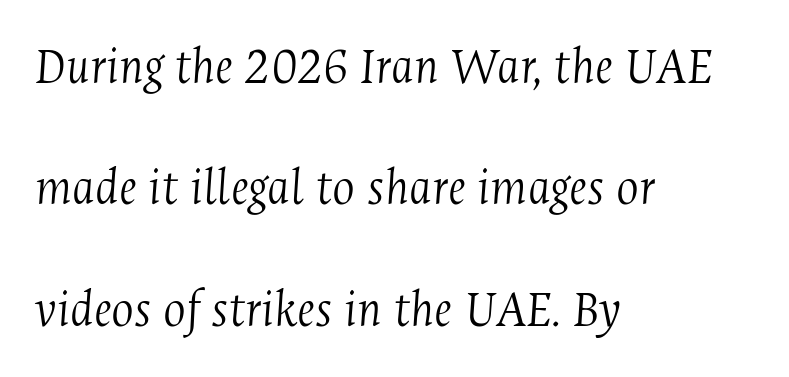
The image shows 53 px light, condensed serif type, italic (leaning right); set left-aligned, loose line spacing (2.29x), normal letter spacing, not underlined; medium stroke contrast and a medium x-height.
